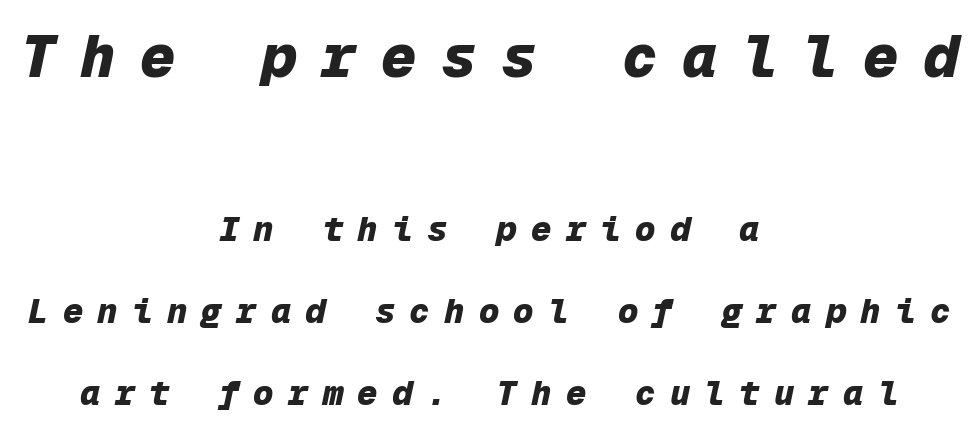
Q: Is the text bold? A: Yes.
Q: Is the text italic (slanted)? A: Yes, it leans right by about 12 degrees.
Q: Is the text underlined? A: No.
Q: How is the paragraph aligned? A: Centered.
Q: Is the spacing between letters normal or unusually wide? A: Unusually wide.
Q: Is the spacing between lines tight, normal or loose? A: Loose.
Q: Which block of text is set in a larger size, the first (top) or the second (bottom)? A: The first (top) one.
Q: Width (condensed, normal, or wide)? A: Normal.
Q: Stroke contrast? A: Low.
Q: x-height? A: Medium.
Q: Monospaced? A: Yes.
